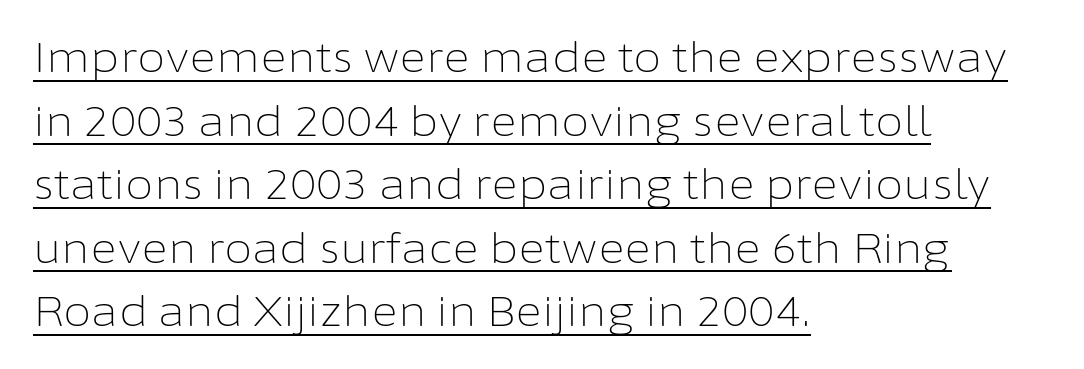
Q: Is the text bold? A: No.
Q: Is the text italic (slanted)? A: No, it is upright.
Q: Is the typeface a serif or a sans-serif typeface? A: Sans-serif.
Q: Is the text underlined? A: Yes.
Q: How is the paragraph aligned? A: Left-aligned.
Q: Is the spacing between letters normal or unusually wide? A: Normal.
Q: Is the spacing between lines tight, normal or loose? A: Normal.
Q: Width (condensed, normal, or wide)? A: Normal.
Q: Stroke contrast? A: Low.
Q: x-height? A: Medium.
Q: Monospaced? A: No.
